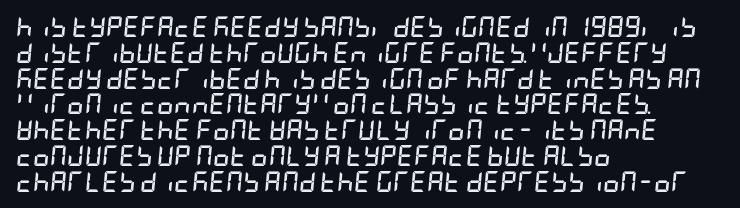
It's the slanting kind of type. A full-strength bold gives these letters their thick strokes. The setting favours the left margin, as ordinary paragraphs usually do. Decoration check: the copy has no underline.
